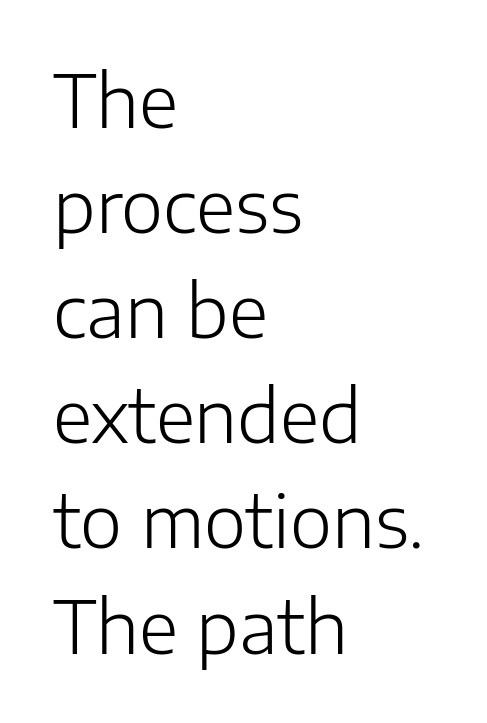
Compared with typical body copy, the letter spacing here is the same. The letters advance in unequal steps, a hallmark of proportional type. The paragraph has a hard left edge and a soft right edge. Bare-footed words on every line. Typographically, this falls in the sans-serif category.
